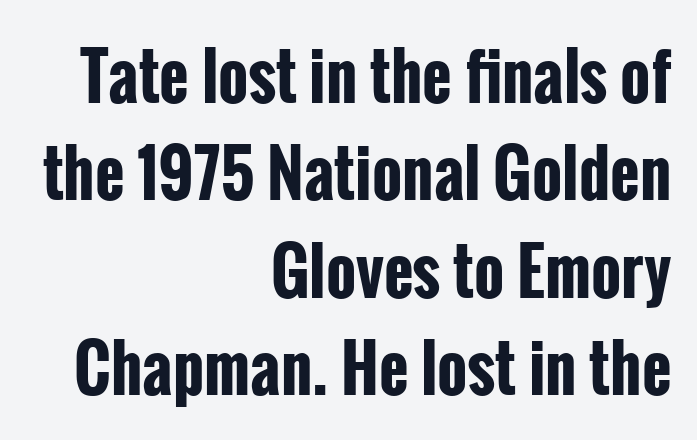
Q: Is the text bold? A: Yes.
Q: Is the text italic (slanted)? A: No, it is upright.
Q: Is the typeface a serif or a sans-serif typeface? A: Sans-serif.
Q: Is the text underlined? A: No.
Q: How is the paragraph aligned? A: Right-aligned.
Q: Is the spacing between letters normal or unusually wide? A: Normal.
Q: Is the spacing between lines tight, normal or loose? A: Normal.
Q: Width (condensed, normal, or wide)? A: Condensed.
Q: Stroke contrast? A: Low.
Q: x-height? A: Medium.
Q: Monospaced? A: No.
